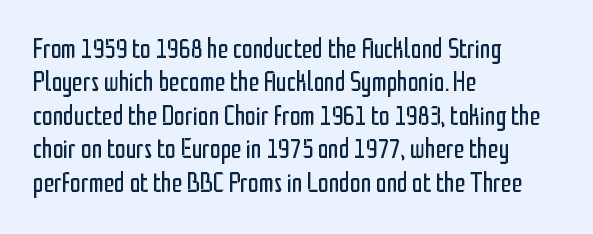
The image shows 27 px text type, upright; set left-aligned, line spacing 1.24x, normal letter spacing, not underlined.
